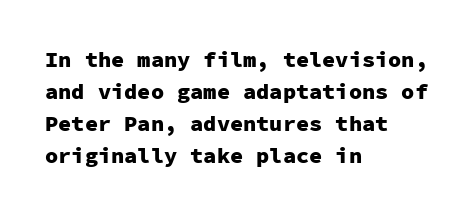
{"italic": "no", "bold": "yes", "underline": "no", "align": "left", "line_spacing": "normal", "line_spacing_ratio": 1.46, "letter_spacing": "normal", "letter_spacing_em": 0.0, "glyph_px": 22}
